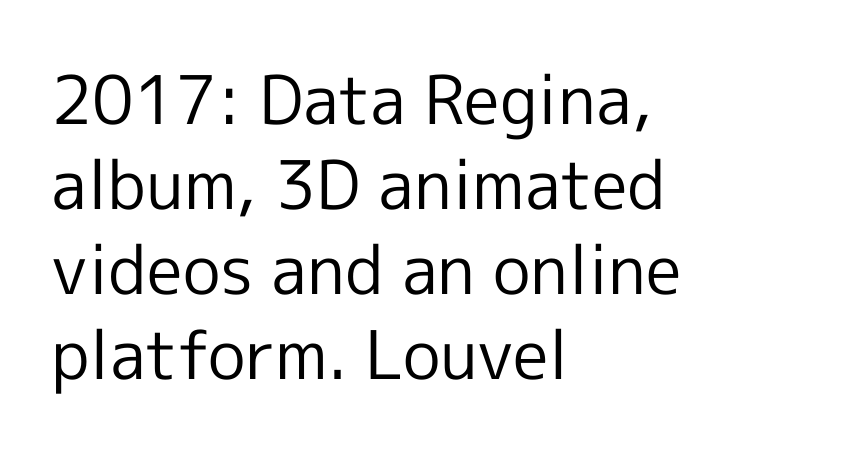
Inter-character spacing is left at the font's built-in metrics. A typesetter would mark this as roman, not italic. Any mark beneath the type? The region is blank. Summary of vertical rhythm: regular, with standard interline spacing. Each letter keeps its own natural width here, so spacing adapts to shape. I'd call this a sans setting — the letters go barefoot.
